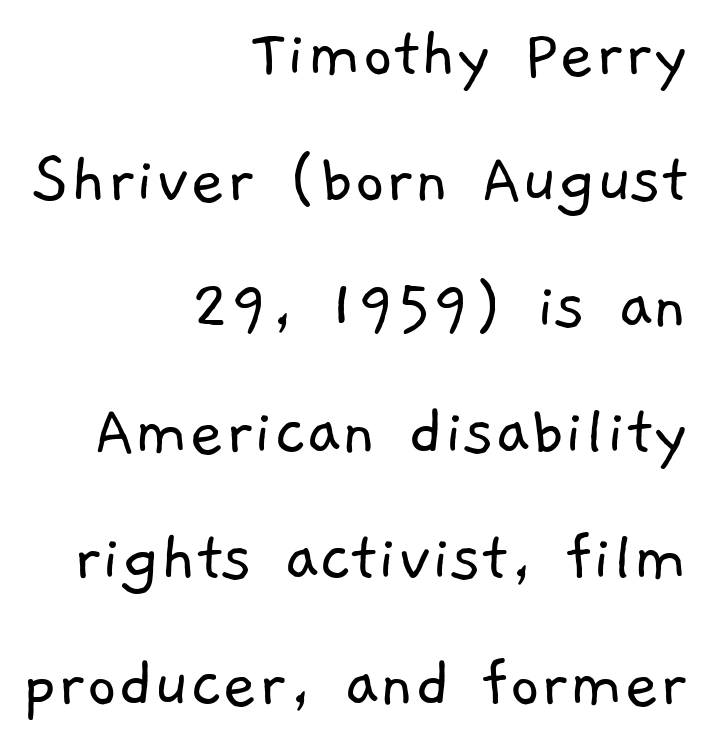
The image shows 75 px light sans-serif type; set right-aligned, normal line spacing (1.68x), normal letter spacing, not underlined; low stroke contrast and a medium x-height.
